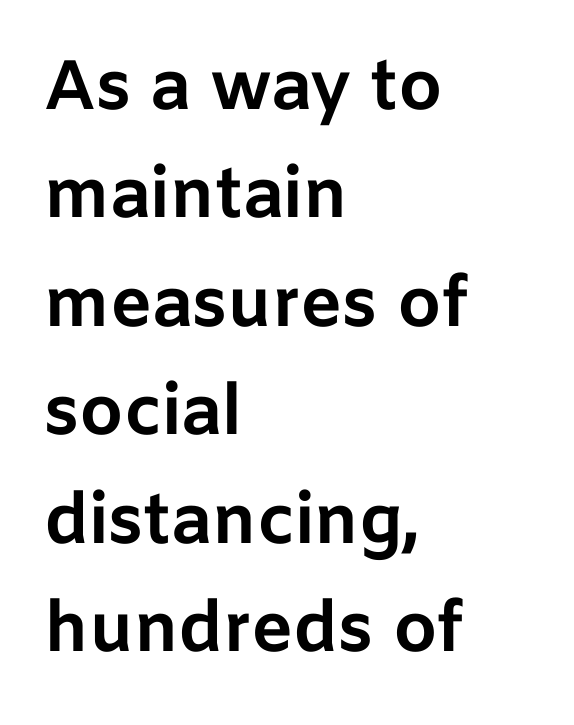
Q: Is the text bold? A: Yes.
Q: Is the text italic (slanted)? A: No, it is upright.
Q: Is the typeface a serif or a sans-serif typeface? A: Sans-serif.
Q: Is the text underlined? A: No.
Q: How is the paragraph aligned? A: Left-aligned.
Q: Is the spacing between letters normal or unusually wide? A: Normal.
Q: Is the spacing between lines tight, normal or loose? A: Normal.
Q: Width (condensed, normal, or wide)? A: Normal.
Q: Stroke contrast? A: Low.
Q: x-height? A: Medium.
Q: Monospaced? A: No.
